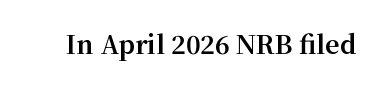
Underlining? Definitely not there. Strong, thick strokes mark this as bold type. This sample uses an upright cut, with every glyph sitting square on the baseline. A typesetter would call this zero additional tracking.
